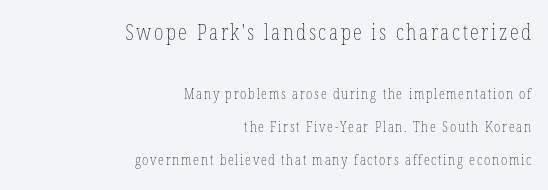
Q: Is the text bold? A: No.
Q: Is the text italic (slanted)? A: No, it is upright.
Q: Is the text underlined? A: No.
Q: How is the paragraph aligned? A: Right-aligned.
Q: Is the spacing between lines tight, normal or loose? A: Loose.
Q: Which block of text is set in a larger size, the first (top) or the second (bottom)? A: The first (top) one.
